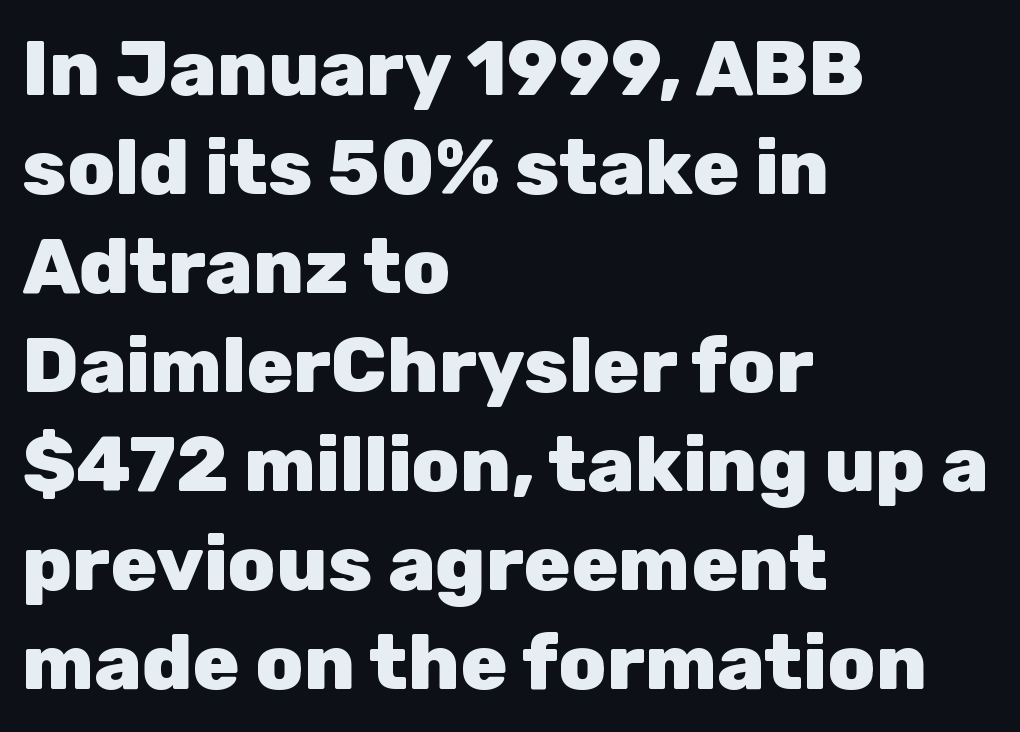
The image shows 78 px heavy sans-serif type, upright; set left-aligned, normal line spacing (1.27x), normal letter spacing, not underlined; low stroke contrast and a medium x-height.
